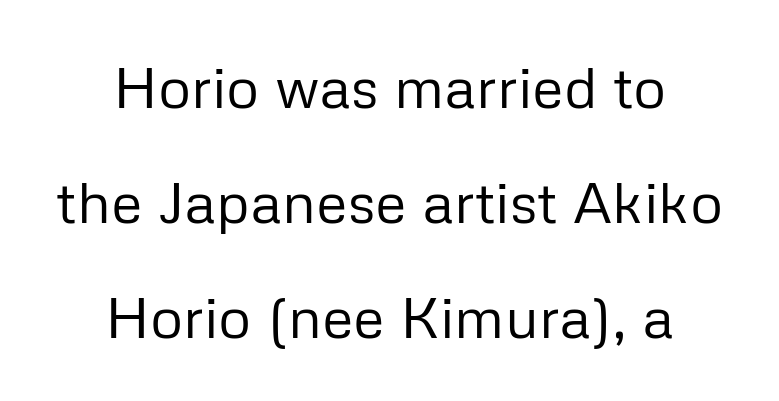
The image shows 58 px regular-weight sans-serif type, upright; set centered, loose line spacing (1.98x), normal letter spacing, not underlined; low stroke contrast and a medium x-height.
